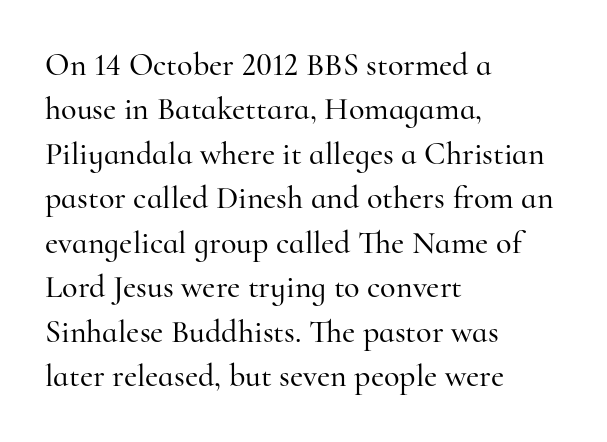
{"serif": "yes", "italic": "no", "width": "normal", "stroke_contrast": "high", "x_height": "small", "monospaced": "no", "underline": "no", "align": "left", "line_spacing": "normal", "line_spacing_ratio": 1.39, "letter_spacing": "normal", "letter_spacing_em": 0.0, "glyph_px": 32}
